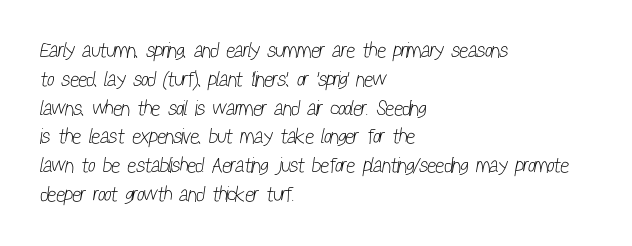
The image shows 21 px text type; set left-aligned, normal line spacing (1.37x), normal letter spacing, not underlined.
